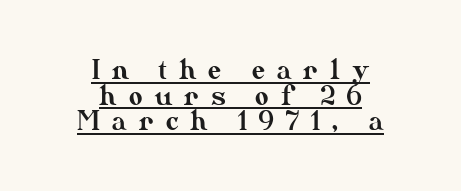
Q: Is the text italic (slanted)? A: No, it is upright.
Q: Is the text underlined? A: Yes.
Q: How is the paragraph aligned? A: Centered.
Q: Is the spacing between letters normal or unusually wide? A: Unusually wide.
Q: Is the spacing between lines tight, normal or loose? A: Tight.
